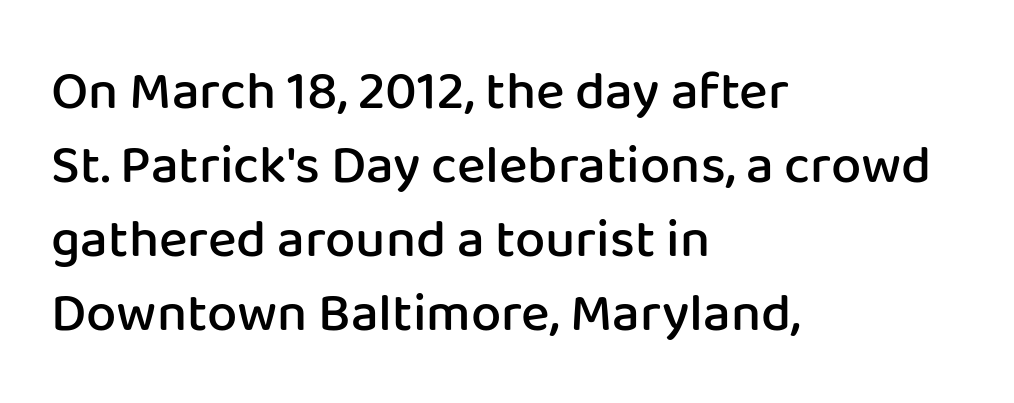
{"serif": "no", "italic": "no", "bold": "semi", "weight": "semibold", "width": "normal", "stroke_contrast": "low", "x_height": "medium", "monospaced": "no", "underline": "no", "align": "left", "line_spacing": "normal", "line_spacing_ratio": 1.37, "letter_spacing": "normal", "letter_spacing_em": 0.0, "glyph_px": 54}
